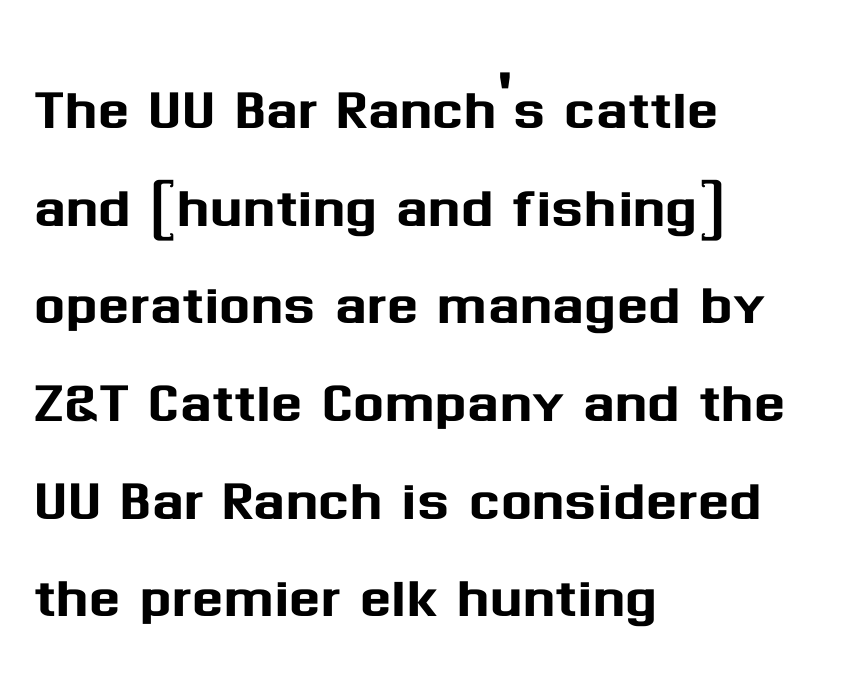
The image shows 74 px sans-serif type, upright; set left-aligned, normal line spacing (1.32x), normal letter spacing, not underlined; medium stroke contrast and a medium x-height.
